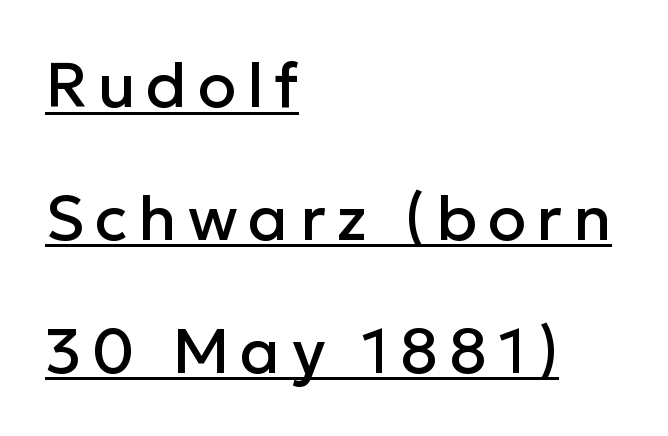
Posture: upright roman. This sample carries an underscore along the baseline area. Where is the straight margin? On the left. This sample trades compactness for vertical openness between lines. These lines are rendered in a variable-pitch font.
